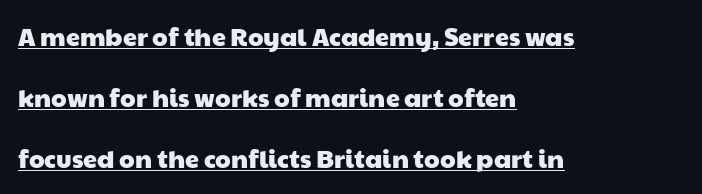
Line beginnings align vertically; line endings do not. This is underlined copy, the kind a proofreader might mark for attention. Inter-character spacing is left at the font's built-in metrics. Each new line begins a long way beneath the previous one.
